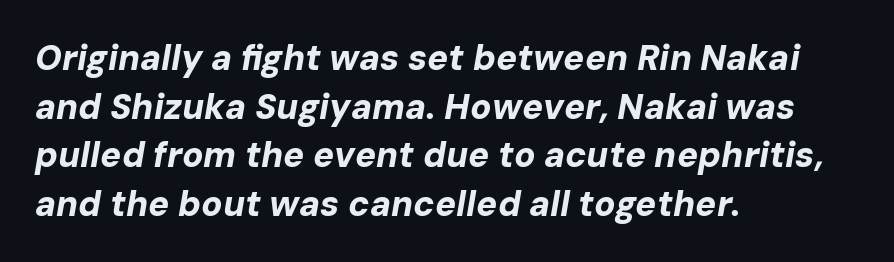
The image shows 35 px bold type, italic (leaning right); set left-aligned, normal line spacing (1.39x), normal letter spacing, not underlined; low stroke contrast and a medium x-height.
